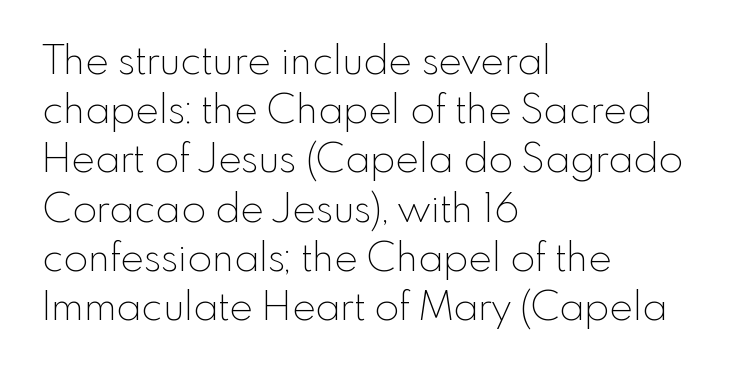
The image shows 40 px thin sans-serif type, upright; set left-aligned, line spacing 1.23x, normal letter spacing, not underlined; a small x-height.
